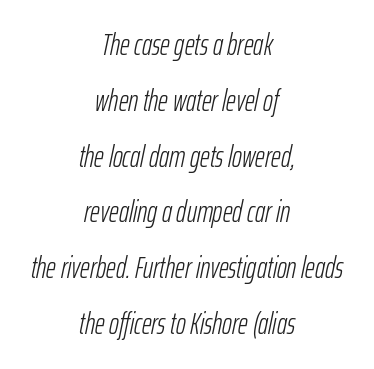
The image shows 30 px light, condensed type, italic (leaning right); set centered, line spacing 1.86x, normal letter spacing, not underlined; low stroke contrast and a medium x-height.
